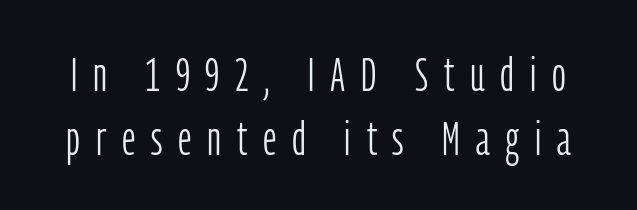
{"serif": "no", "italic": "no", "bold": "no", "weight": "light", "width": "condensed", "stroke_contrast": "low", "x_height": "medium", "monospaced": "no", "underline": "no", "line_spacing": "normal", "line_spacing_ratio": 1.33, "letter_spacing": "wide", "letter_spacing_em": 0.33, "glyph_px": 48}
